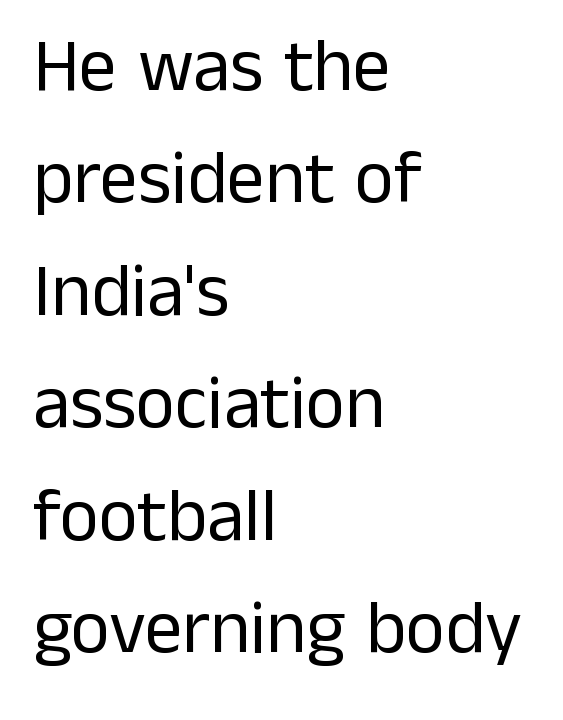
{"serif": "no", "italic": "no", "bold": "no", "weight": "regular", "width": "normal", "stroke_contrast": "low", "x_height": "medium", "monospaced": "no", "underline": "no", "align": "left", "line_spacing": "normal", "line_spacing_ratio": 1.5, "letter_spacing": "normal", "letter_spacing_em": 0.0, "glyph_px": 75}
